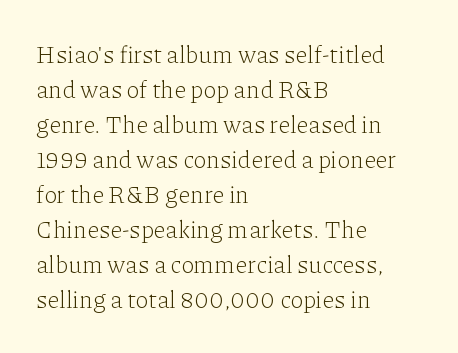
{"italic": "no", "bold": "no", "underline": "no", "align": "left", "line_spacing": "normal", "line_spacing_ratio": 1.46, "letter_spacing": "normal", "letter_spacing_em": 0.0, "glyph_px": 24}
